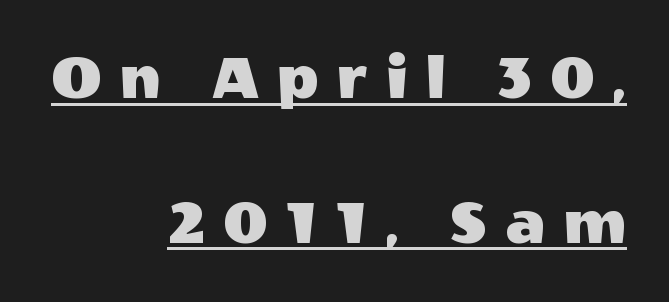
Q: Is the text italic (slanted)? A: No, it is upright.
Q: Is the typeface a serif or a sans-serif typeface? A: Sans-serif.
Q: Is the text underlined? A: Yes.
Q: How is the paragraph aligned? A: Right-aligned.
Q: Is the spacing between letters normal or unusually wide? A: Unusually wide.
Q: Is the spacing between lines tight, normal or loose? A: Loose.
Q: Width (condensed, normal, or wide)? A: Normal.
Q: x-height? A: Large.
Q: Monospaced? A: No.
